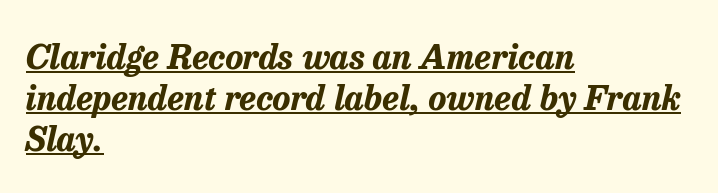
Q: Is the text bold? A: Yes.
Q: Is the text italic (slanted)? A: Yes, it leans right by about 13 degrees.
Q: Is the text underlined? A: Yes.
Q: How is the paragraph aligned? A: Left-aligned.
Q: Is the spacing between letters normal or unusually wide? A: Normal.
Q: Width (condensed, normal, or wide)? A: Normal.
Q: Stroke contrast? A: Low.
Q: x-height? A: Medium.
Q: Monospaced? A: No.
